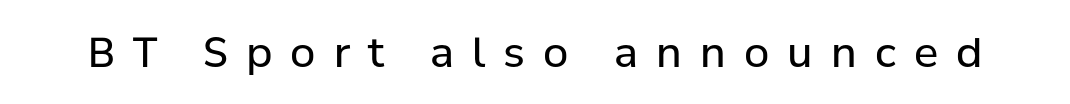
Q: Is the text bold? A: No.
Q: Is the text italic (slanted)? A: No, it is upright.
Q: Is the typeface a serif or a sans-serif typeface? A: Sans-serif.
Q: Is the text underlined? A: No.
Q: Is the spacing between letters normal or unusually wide? A: Unusually wide.
Q: Width (condensed, normal, or wide)? A: Normal.
Q: Stroke contrast? A: Low.
Q: x-height? A: Medium.
Q: Monospaced? A: No.
